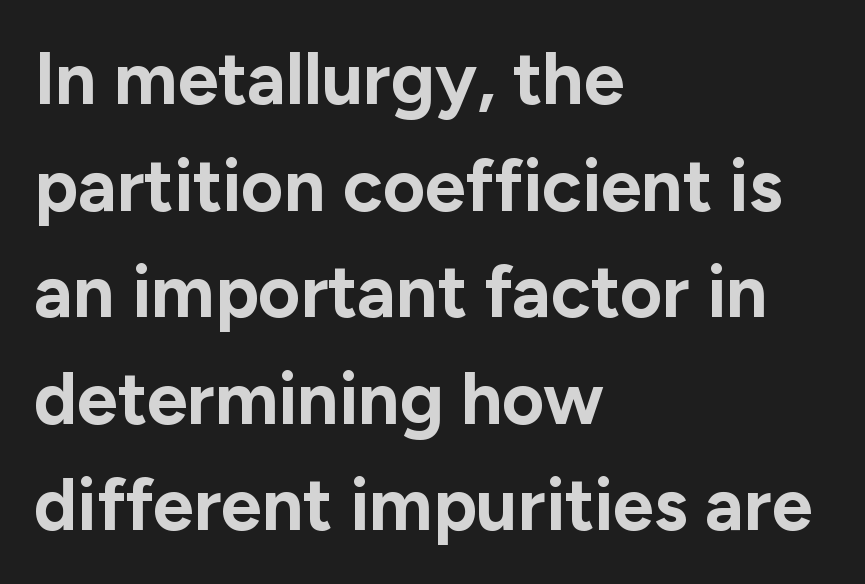
{"serif": "no", "italic": "no", "bold": "yes", "weight": "bold", "width": "normal", "stroke_contrast": "low", "x_height": "medium", "monospaced": "no", "underline": "no", "align": "left", "line_spacing": "normal", "line_spacing_ratio": 1.46, "letter_spacing": "normal", "letter_spacing_em": 0.0, "glyph_px": 73}
